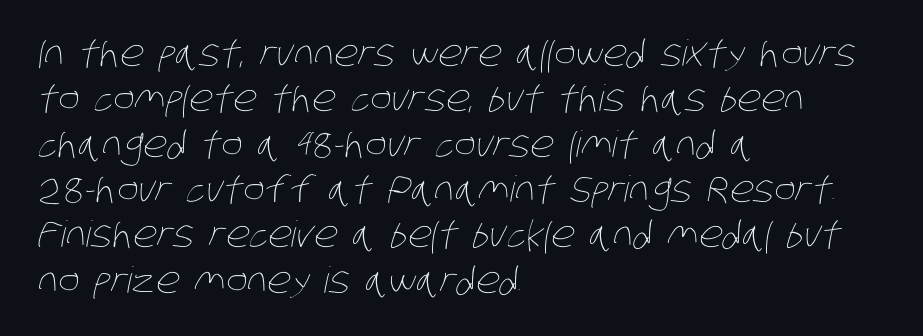
Leftover space on each line is placed entirely after the last word. Vertical stems look standard width or narrower in stroke. Bare-footed words on every line. Vertically, the passage feels balanced, rows spaced as you'd expect.
